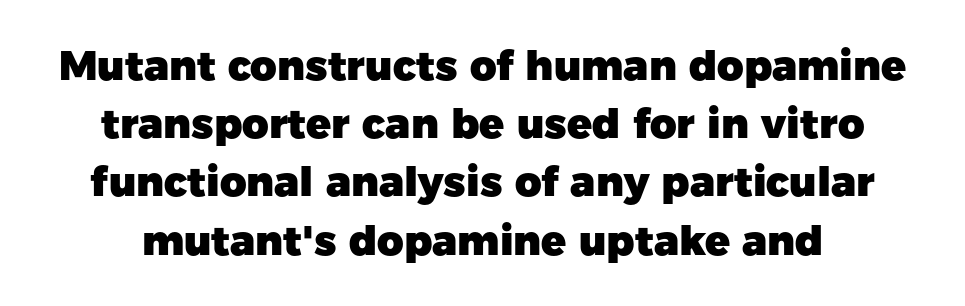
Nothing sits at the stroke ends, so this counts as sans-serif. A clean baseline with only descenders dipping below it. The glyphs have the mass of a bold cut. Looks like regular typesetting: each glyph gets only the width it needs. If you measured baseline to baseline, you'd find a middling distance.
